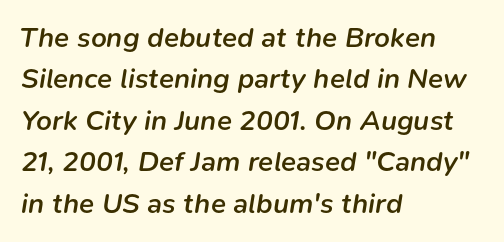
Every letter is mildly thick-stroked: semibold rather than bold. Observe the lean: these are italic letterforms. The face used here is rendered with its standard letterfit. Left-aligned paragraph, ragged on the right. You could not count columns in this text — the font is proportionally spaced. Does the leading feel generous? No, just average.
